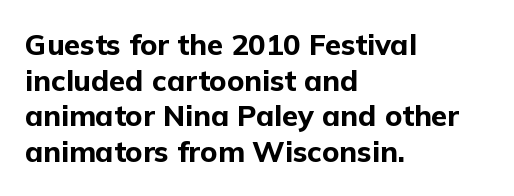
The image shows 29 px bold sans-serif type, upright; set left-aligned, line spacing 1.23x, normal letter spacing, not underlined; low stroke contrast and a medium x-height.
